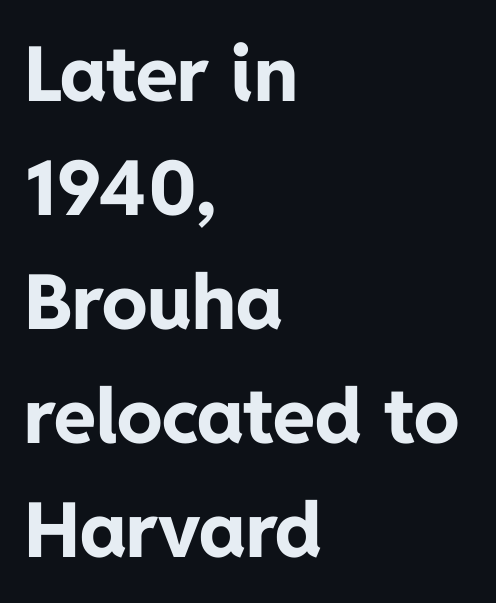
The image shows 76 px bold sans-serif type, upright; set left-aligned, normal line spacing (1.5x), normal letter spacing, not underlined; low stroke contrast and a medium x-height.
